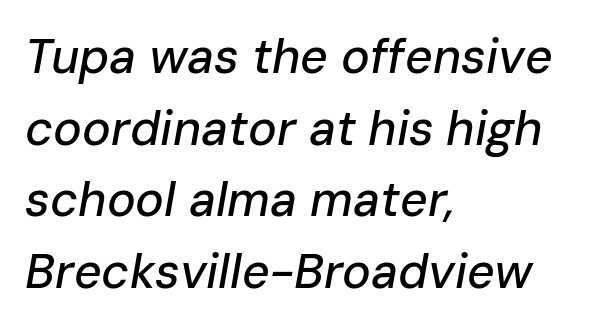
The line-height multiplier appears to be the usual default. Leftover space on each line is placed entirely after the last word. The text carries the slant typical of an italic or oblique font. Letters rest on an invisible, unmarked baseline.
